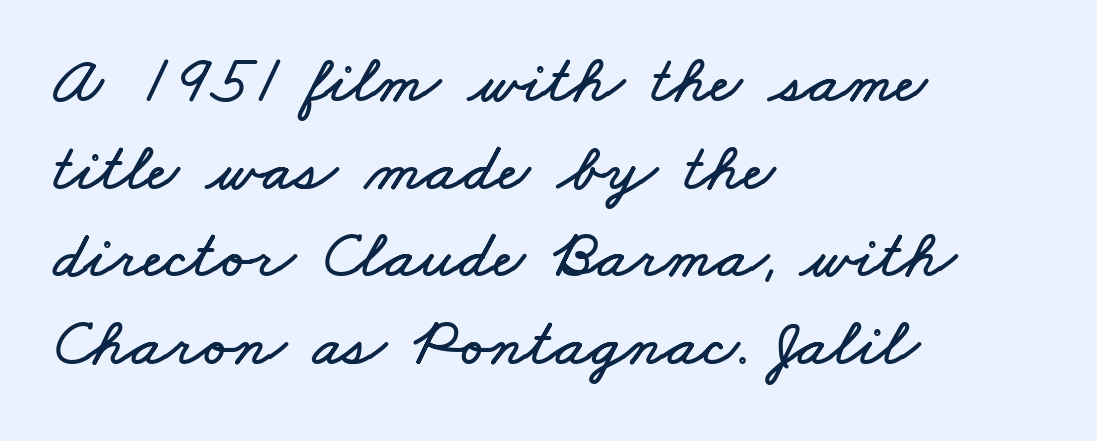
All the whitespace from short lines collects on the right. Leading matches the norm, producing a regular column. The passage shown is typed in a proportional face where columns would drift. The letterforms sit shoulder to shoulder at normal distance. Check under the words: just untouched page.
